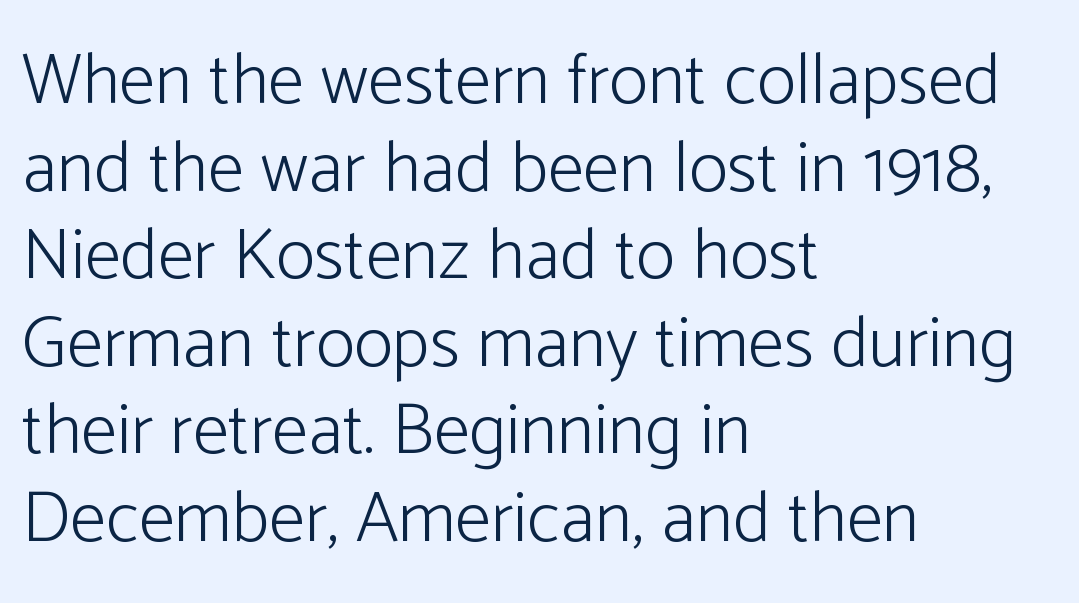
The image shows 73 px light sans-serif type, upright; set left-aligned, line spacing 1.2x, normal letter spacing, not underlined; low stroke contrast and a medium x-height.
